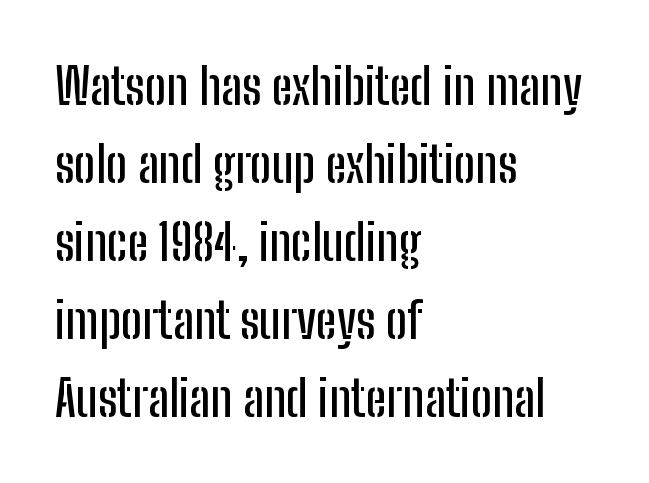
{"serif": "no", "italic": "no", "width": "condensed", "stroke_contrast": "low", "x_height": "medium", "monospaced": "no", "underline": "no", "align": "left", "line_spacing": "normal", "line_spacing_ratio": 1.56, "letter_spacing": "normal", "letter_spacing_em": 0.0, "glyph_px": 50}
